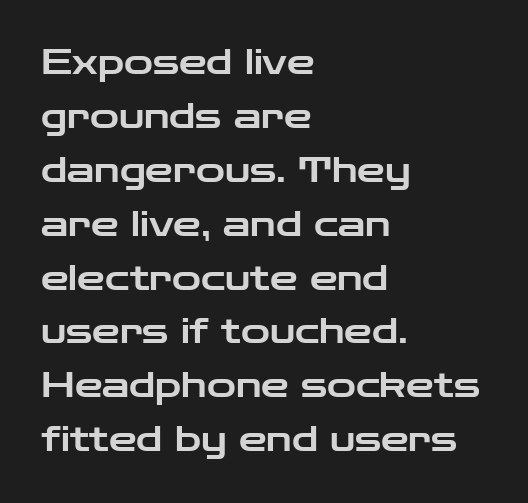
These lines are rendered in a variable-pitch font. Posture: vertical. Is this a sans? Yes — the strokes have no serifs. A normal amount of white space separates one row of letters from the next. The baseline area is clear.
